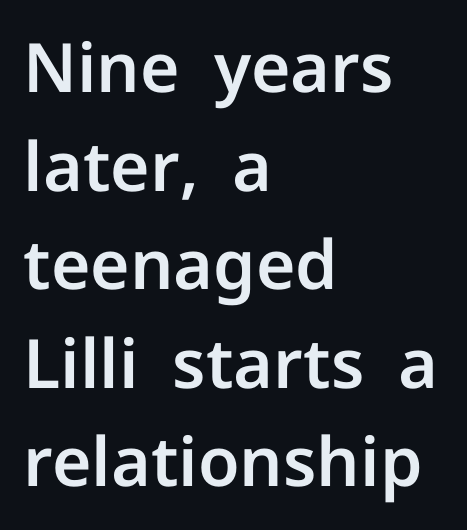
Q: Is the text italic (slanted)? A: No, it is upright.
Q: Is the typeface a serif or a sans-serif typeface? A: Sans-serif.
Q: Is the text underlined? A: No.
Q: How is the paragraph aligned? A: Left-aligned.
Q: Is the spacing between letters normal or unusually wide? A: Normal.
Q: Is the spacing between lines tight, normal or loose? A: Normal.
Q: Width (condensed, normal, or wide)? A: Normal.
Q: Stroke contrast? A: Low.
Q: x-height? A: Medium.
Q: Monospaced? A: No.
